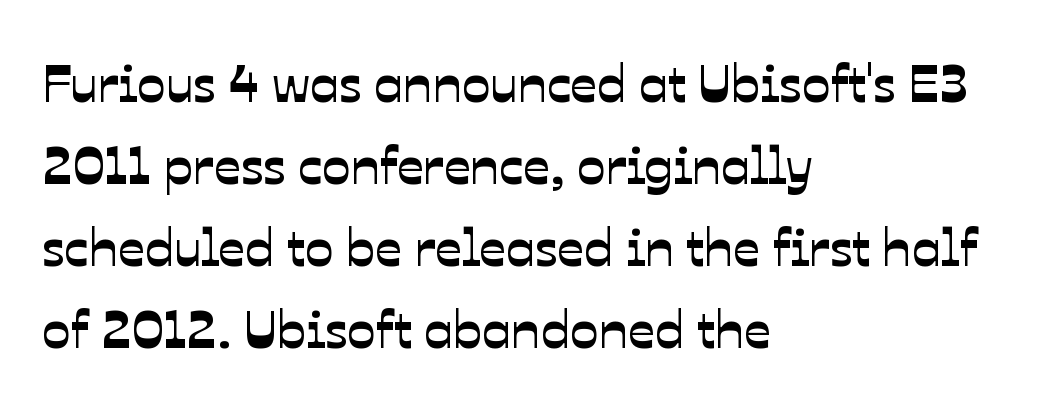
{"serif": "no", "width": "normal", "stroke_contrast": "low", "x_height": "medium", "monospaced": "no", "underline": "no", "align": "left", "line_spacing": "normal", "line_spacing_ratio": 1.55, "letter_spacing": "normal", "letter_spacing_em": 0.0, "glyph_px": 53}
